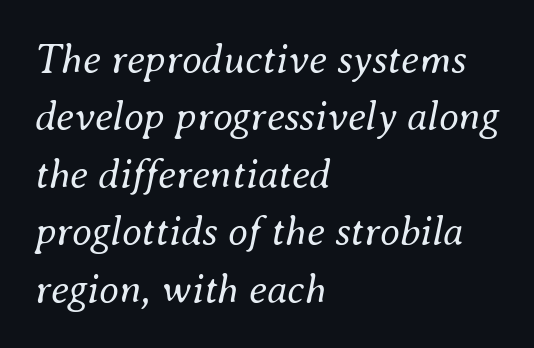
Q: Is the text bold? A: No.
Q: Is the text italic (slanted)? A: Yes, it leans right by about 8 degrees.
Q: Is the text underlined? A: No.
Q: How is the paragraph aligned? A: Left-aligned.
Q: Is the spacing between letters normal or unusually wide? A: Normal.
Q: Is the spacing between lines tight, normal or loose? A: Normal.
Q: Width (condensed, normal, or wide)? A: Normal.
Q: Stroke contrast? A: Medium.
Q: x-height? A: Small.
Q: Monospaced? A: No.
